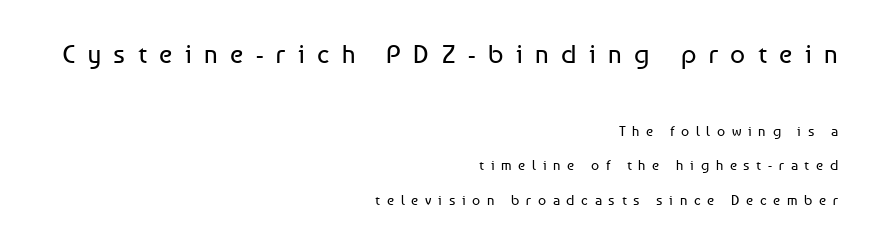
The image shows 26 px text type, upright; set right-aligned, loose line spacing (2.44x), unusually wide letter spacing (+0.48 em), not underlined; the first (top) block is 1.86x larger.
